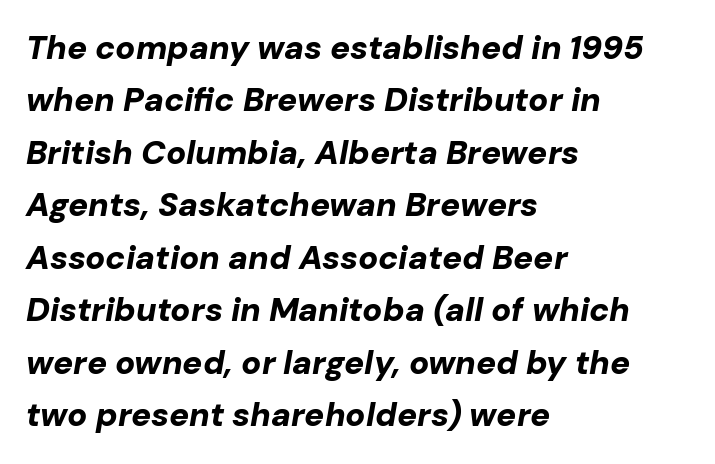
{"italic": "yes", "lean": "right", "slant_degrees": 10, "bold": "yes", "weight": "bold", "width": "normal", "stroke_contrast": "low", "x_height": "medium", "monospaced": "no", "underline": "no", "align": "left", "line_spacing": "normal", "line_spacing_ratio": 1.59, "letter_spacing": "normal", "letter_spacing_em": 0.0, "glyph_px": 33}
